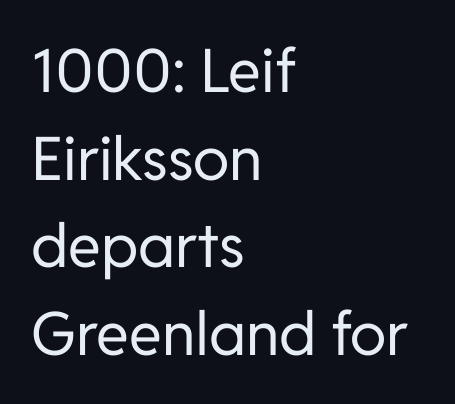
Q: Is the text bold? A: No.
Q: Is the text italic (slanted)? A: No, it is upright.
Q: Is the typeface a serif or a sans-serif typeface? A: Sans-serif.
Q: Is the text underlined? A: No.
Q: How is the paragraph aligned? A: Left-aligned.
Q: Is the spacing between letters normal or unusually wide? A: Normal.
Q: Is the spacing between lines tight, normal or loose? A: Normal.
Q: Width (condensed, normal, or wide)? A: Normal.
Q: Stroke contrast? A: Low.
Q: x-height? A: Medium.
Q: Monospaced? A: No.
